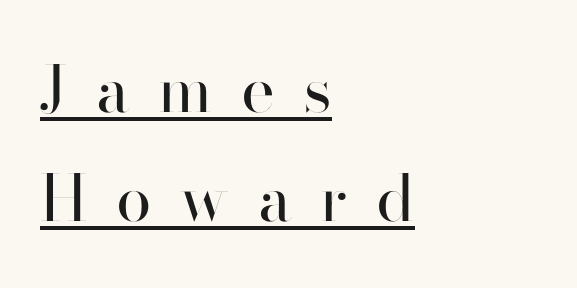
The image shows 64 px regular-weight sans-serif type, upright; set left-aligned, line spacing 1.71x, unusually wide letter spacing (+0.45 em), underlined; high stroke contrast and a small x-height.
